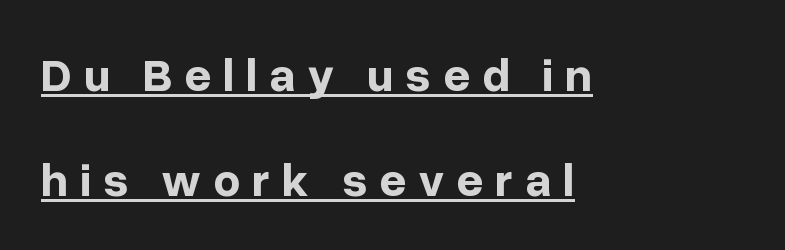
Q: Is the text bold? A: Yes.
Q: Is the text italic (slanted)? A: No, it is upright.
Q: Is the typeface a serif or a sans-serif typeface? A: Sans-serif.
Q: Is the text underlined? A: Yes.
Q: How is the paragraph aligned? A: Left-aligned.
Q: Is the spacing between letters normal or unusually wide? A: Unusually wide.
Q: Is the spacing between lines tight, normal or loose? A: Loose.
Q: Width (condensed, normal, or wide)? A: Normal.
Q: Stroke contrast? A: Low.
Q: x-height? A: Medium.
Q: Monospaced? A: No.
